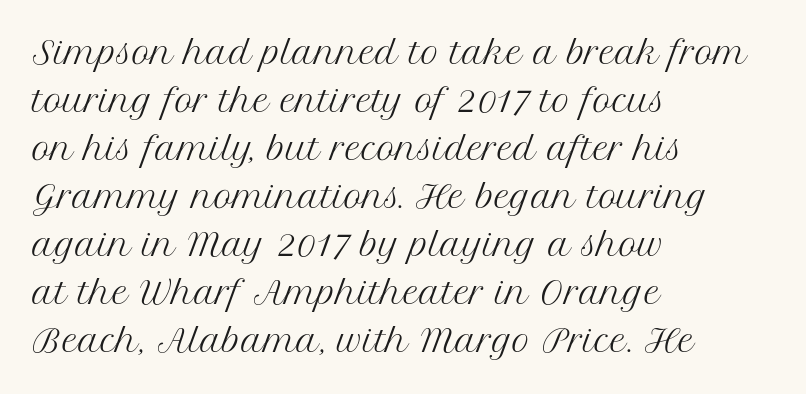
{"bold": "no", "weight": "regular", "width": "normal", "stroke_contrast": "medium", "x_height": "medium", "monospaced": "no", "underline": "no", "align": "left", "line_spacing": "normal", "line_spacing_ratio": 1.55, "letter_spacing": "normal", "letter_spacing_em": 0.0, "glyph_px": 31}
